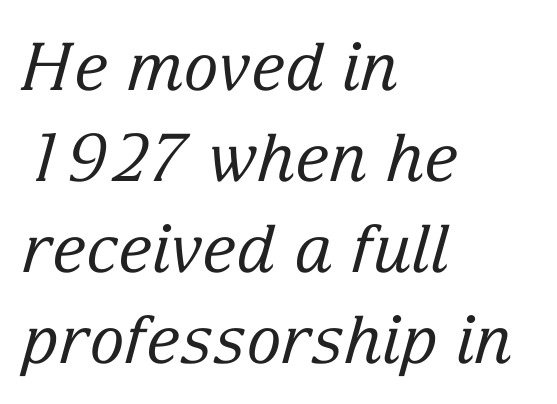
{"serif": "yes", "italic": "yes", "lean": "right", "slant_degrees": 15, "bold": "no", "weight": "regular", "width": "normal", "stroke_contrast": "low", "x_height": "medium", "monospaced": "no", "underline": "no", "align": "left", "line_spacing": "normal", "line_spacing_ratio": 1.38, "letter_spacing": "normal", "letter_spacing_em": 0.0, "glyph_px": 66}
